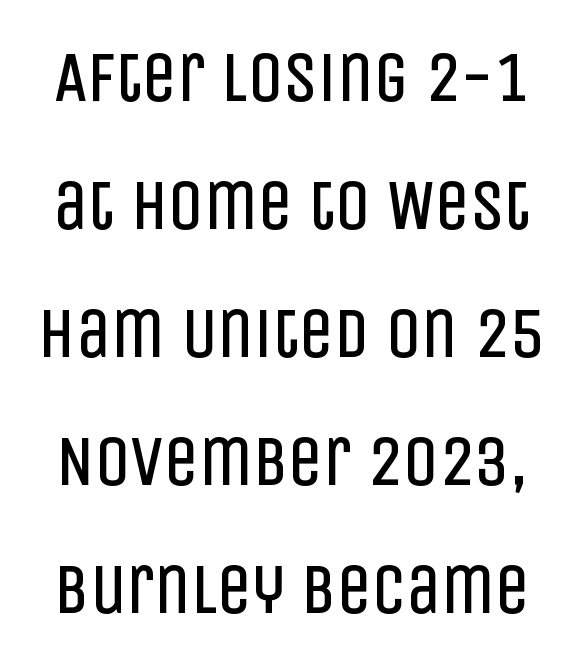
{"serif": "no", "italic": "no", "bold": "no", "weight": "regular", "width": "condensed", "stroke_contrast": "low", "x_height": "large", "monospaced": "no", "underline": "no", "line_spacing_ratio": 1.83, "letter_spacing": "normal", "letter_spacing_em": 0.0, "glyph_px": 70}
